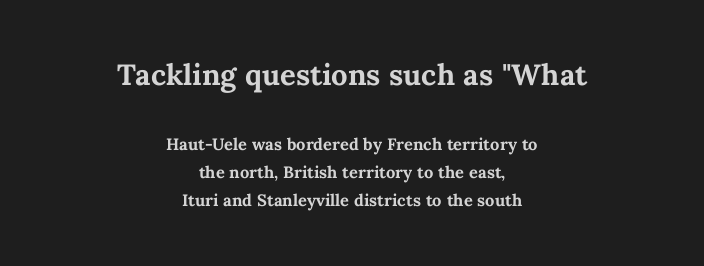
{"italic": "no", "bold": "yes", "weight": "semibold", "width": "normal", "stroke_contrast": "medium", "x_height": "medium", "monospaced": "no", "underline": "no", "align": "center", "line_spacing": "normal", "line_spacing_ratio": 1.28, "letter_spacing": "normal", "letter_spacing_em": 0.0, "larger_block": "first", "size_ratio": 1.77, "glyph_px": 39}
